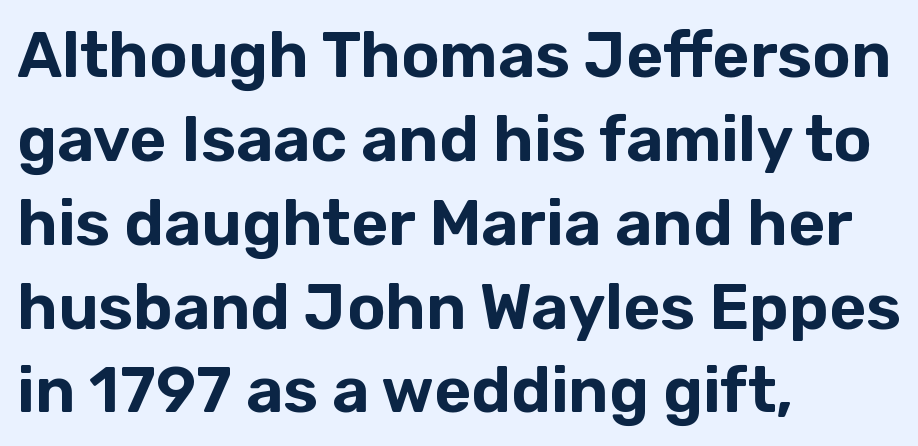
Default kerning and tracking; the words read as compact shapes. These lines are rendered in a variable-pitch font. What's the leading like? Ordinary, nothing unusual. I'd call this a sans setting — the letters go barefoot.
